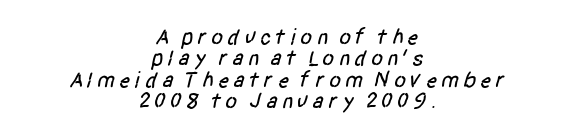
The image shows 22 px text type; set centered, tight line spacing (0.97x), not underlined.
